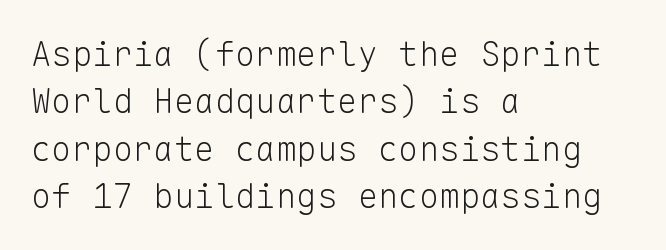
Reading down the column, the eye jumps a familiar distance to each next line. Nothing unusual about the tracking: characters are spaced as the font intends. The axis of the letterforms is exactly vertical. Decoration check: the copy has no underline. Typeset ragged right — the left edge is the straight one. The typesetting does not lean heavy: it is not bold.
